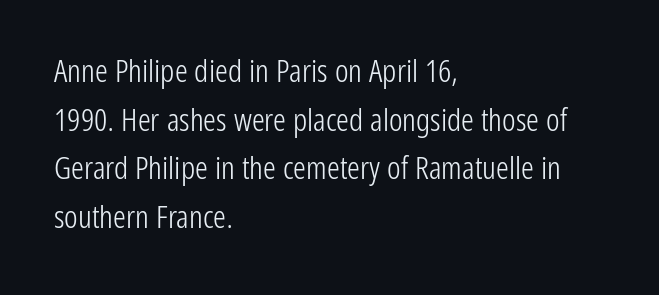
The image shows 32 px light, condensed sans-serif type, upright; set left-aligned, normal line spacing (1.52x), normal letter spacing, not underlined; low stroke contrast and a medium x-height.
